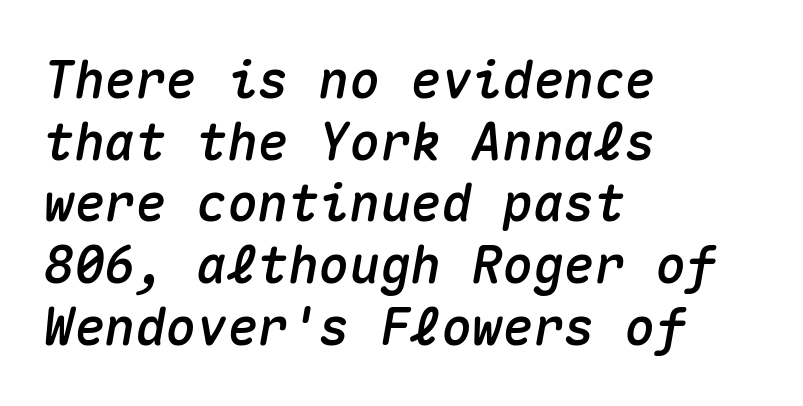
{"italic": "yes", "lean": "right", "slant_degrees": 10, "width": "normal", "stroke_contrast": "medium", "x_height": "medium", "monospaced": "yes", "underline": "no", "align": "left", "line_spacing_ratio": 1.21, "letter_spacing": "normal", "letter_spacing_em": 0.0, "glyph_px": 51}
